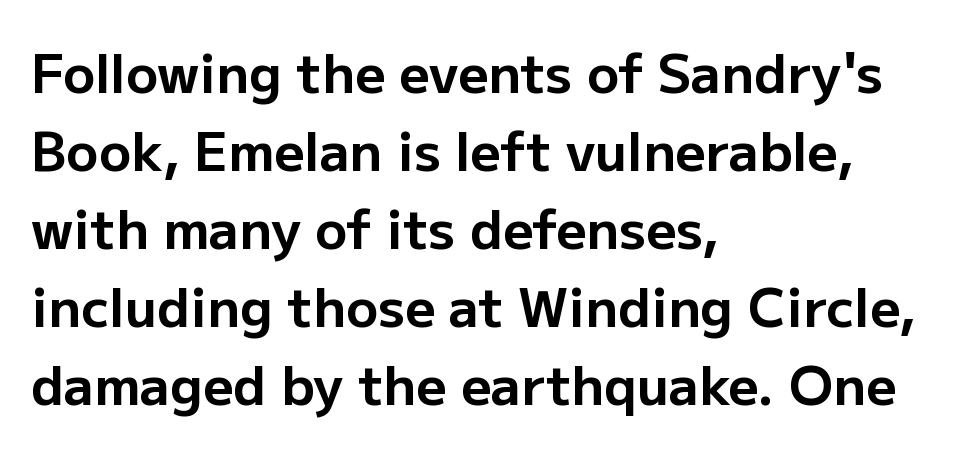
The image shows 53 px bold sans-serif type, upright; set left-aligned, normal line spacing (1.47x), normal letter spacing, not underlined; low stroke contrast and a medium x-height.
